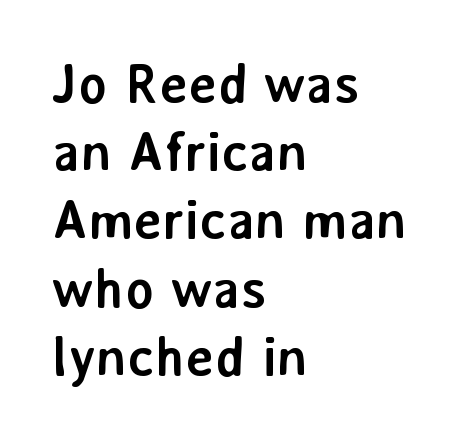
{"serif": "no", "italic": "no", "bold": "yes", "weight": "semibold", "width": "normal", "stroke_contrast": "low", "x_height": "medium", "monospaced": "no", "underline": "no", "align": "left", "line_spacing_ratio": 1.24, "letter_spacing": "normal", "letter_spacing_em": 0.0, "glyph_px": 55}
